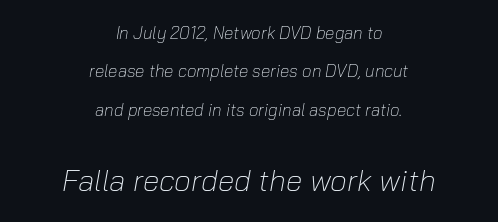
Q: Is the text bold? A: No.
Q: Is the text italic (slanted)? A: Yes, it leans right by about 10 degrees.
Q: Is the text underlined? A: No.
Q: How is the paragraph aligned? A: Centered.
Q: Is the spacing between letters normal or unusually wide? A: Normal.
Q: Is the spacing between lines tight, normal or loose? A: Loose.
Q: Which block of text is set in a larger size, the first (top) or the second (bottom)? A: The second (bottom) one.
Q: Width (condensed, normal, or wide)? A: Normal.
Q: Stroke contrast? A: Low.
Q: x-height? A: Medium.
Q: Monospaced? A: No.
